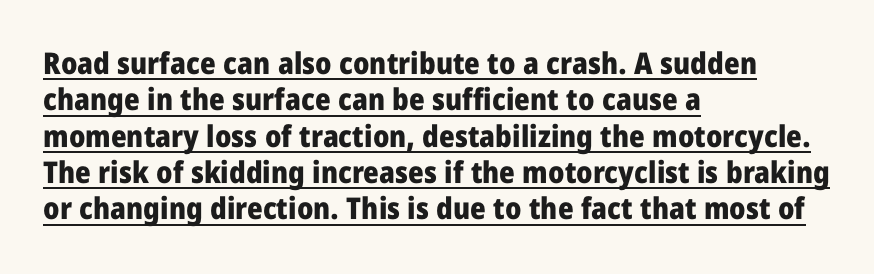
The characters display no serif detailing; their extremities are plain. Which margin do the lines hug? The left one — the right edge is uneven. Look at the tracking — it's just the regular setting, nothing added. No italicization has been applied; the sample stays upright. This sample carries an underscore along the baseline area.
